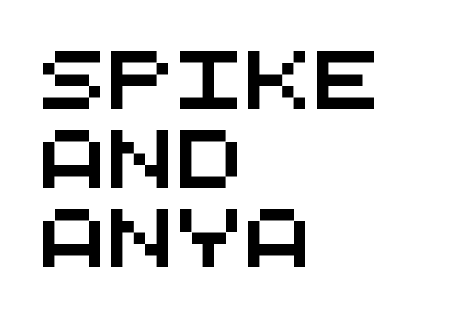
{"serif": "no", "width": "wide", "stroke_contrast": "medium", "x_height": "large", "monospaced": "yes", "underline": "no", "align": "left", "line_spacing": "normal", "line_spacing_ratio": 1.39, "letter_spacing": "normal", "letter_spacing_em": 0.0, "glyph_px": 57}
